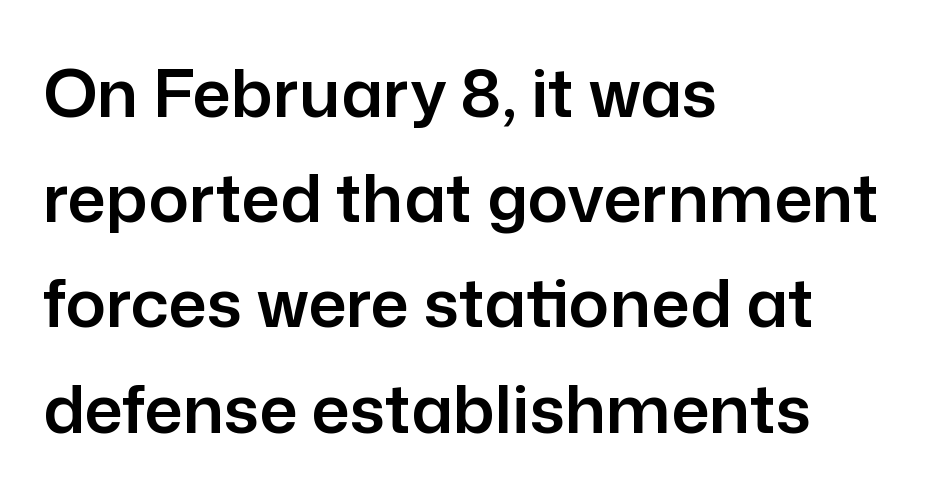
If you drew a line through each stem, it would be perfectly vertical. You can tell from the bare stems that sans-serif type was used. The space beneath each line is pristine and unruled. One-word summary of the alignment: left. Evenly set lines give the paragraph a standard silhouette. Default kerning and tracking; the words read as compact shapes.
